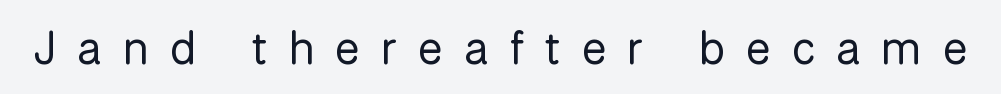
{"serif": "no", "italic": "no", "bold": "no", "weight": "regular", "width": "normal", "stroke_contrast": "low", "x_height": "medium", "monospaced": "no", "underline": "no", "letter_spacing": "wide", "letter_spacing_em": 0.46, "glyph_px": 46}
